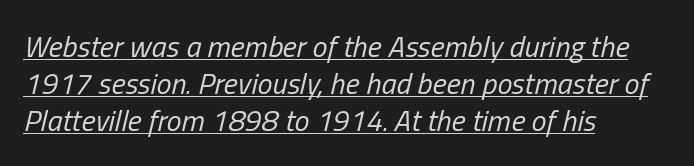
Q: Is the text bold? A: No.
Q: Is the text italic (slanted)? A: Yes, it leans right by about 13 degrees.
Q: Is the text underlined? A: Yes.
Q: How is the paragraph aligned? A: Left-aligned.
Q: Is the spacing between letters normal or unusually wide? A: Normal.
Q: Width (condensed, normal, or wide)? A: Condensed.
Q: Stroke contrast? A: Low.
Q: x-height? A: Medium.
Q: Monospaced? A: No.
